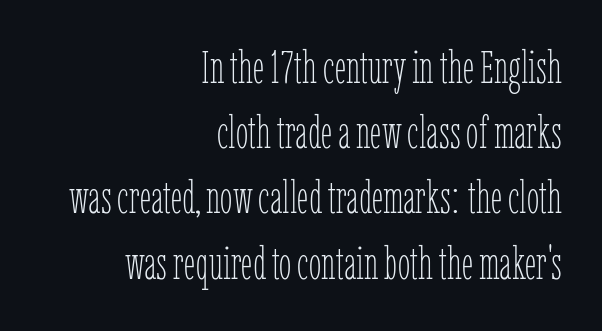
{"italic": "no", "bold": "no", "weight": "thin", "width": "condensed", "stroke_contrast": "low", "x_height": "medium", "monospaced": "no", "underline": "no", "align": "right", "line_spacing": "normal", "line_spacing_ratio": 1.45, "letter_spacing": "normal", "letter_spacing_em": 0.0, "glyph_px": 45}
